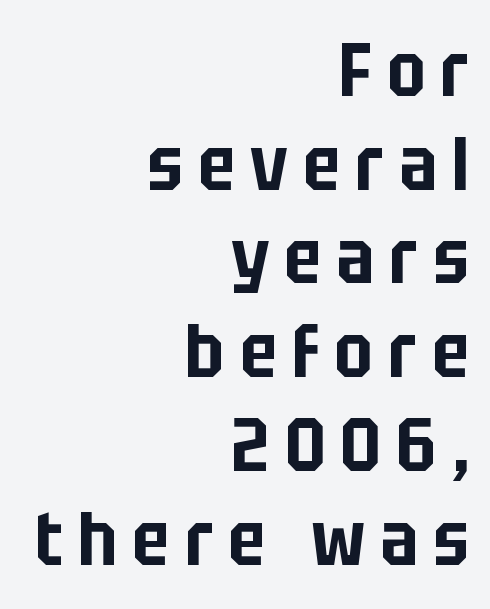
{"serif": "no", "italic": "no", "width": "condensed", "stroke_contrast": "low", "x_height": "large", "monospaced": "no", "underline": "no", "align": "right", "line_spacing": "normal", "line_spacing_ratio": 1.25, "letter_spacing": "wide", "letter_spacing_em": 0.2, "glyph_px": 75}
